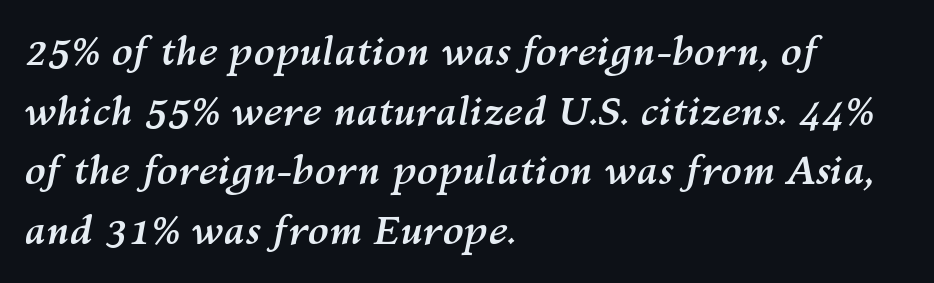
Q: Is the text bold? A: Yes.
Q: Is the text italic (slanted)? A: Yes, it leans right by about 10 degrees.
Q: Is the text underlined? A: No.
Q: How is the paragraph aligned? A: Left-aligned.
Q: Is the spacing between letters normal or unusually wide? A: Normal.
Q: Is the spacing between lines tight, normal or loose? A: Normal.
Q: Width (condensed, normal, or wide)? A: Normal.
Q: Stroke contrast? A: Medium.
Q: x-height? A: Medium.
Q: Monospaced? A: No.
